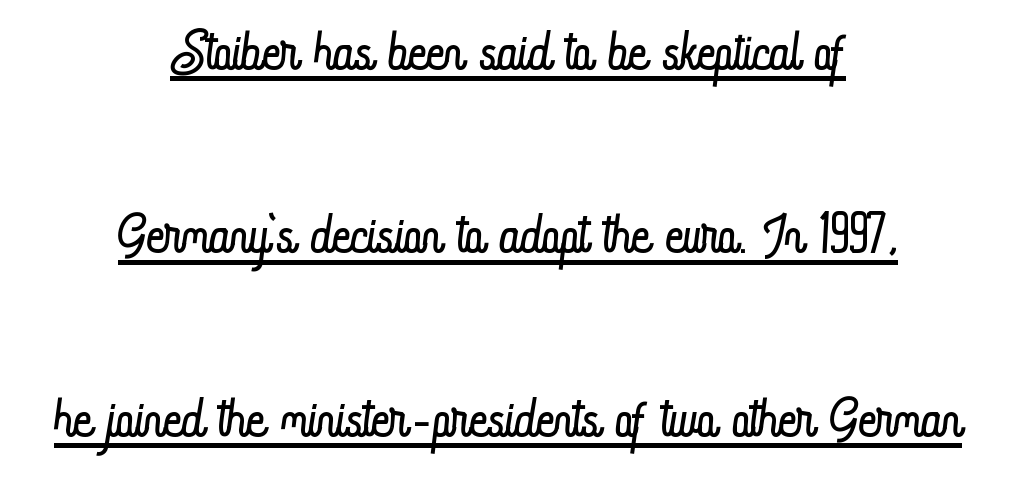
Reading down the block, each line starts at a different indent, mirrored at its end. Think of a printed novel: that variable character pitch is what you see here. What stands out about the letter spacing? Nothing — it is the standard amount. Honestly, the rows look like they've been pulled way apart. Somebody hit Ctrl+U on this one — the words are underlined.
